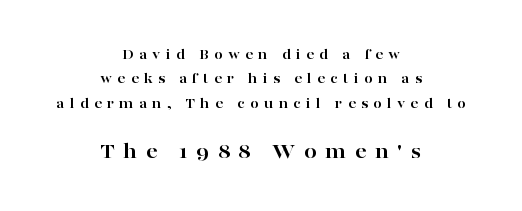
Q: Is the text bold? A: Yes.
Q: Is the text italic (slanted)? A: No, it is upright.
Q: Is the text underlined? A: No.
Q: How is the paragraph aligned? A: Centered.
Q: Is the spacing between letters normal or unusually wide? A: Unusually wide.
Q: Is the spacing between lines tight, normal or loose? A: Normal.
Q: Which block of text is set in a larger size, the first (top) or the second (bottom)? A: The second (bottom) one.
